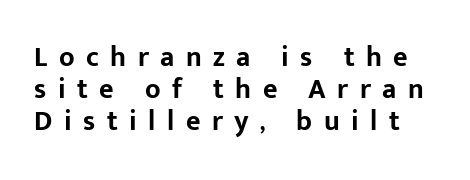
{"serif": "no", "italic": "no", "bold": "yes", "weight": "bold", "width": "normal", "stroke_contrast": "low", "x_height": "medium", "monospaced": "no", "underline": "no", "line_spacing": "tight", "line_spacing_ratio": 1.15, "letter_spacing": "wide", "letter_spacing_em": 0.41, "glyph_px": 28}
